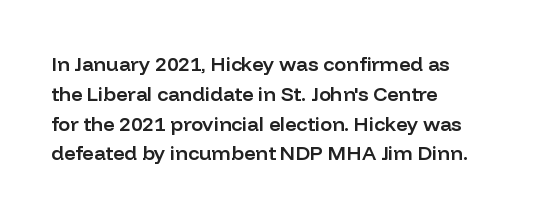
If you measured baseline to baseline, you'd find a middling distance. Summary of weight: moderately heavy, a semibold. Tracking value appears to be zero — textbook default spacing. Underline: absent. Style check: upright.
